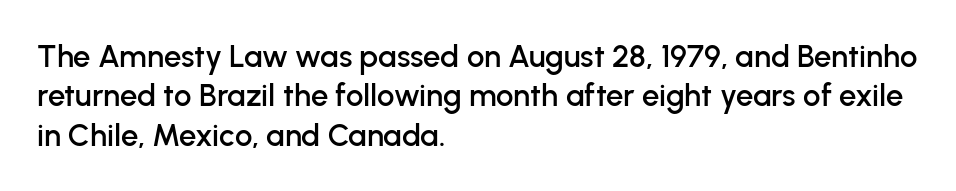
The image shows 31 px sans-serif type, upright; set left-aligned, normal line spacing (1.27x), normal letter spacing, not underlined; low stroke contrast and a medium x-height.
